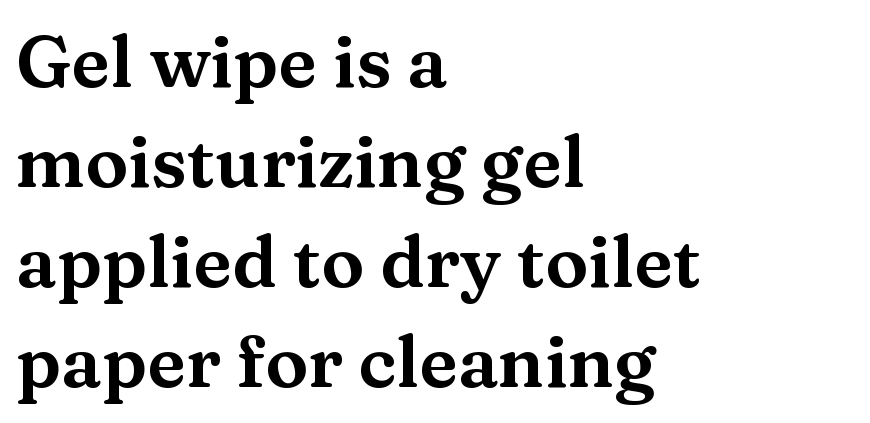
Looks like regular typesetting: each glyph gets only the width it needs. Vertically, the passage feels balanced, rows spaced as you'd expect. Stroke terminals: seriffed. The tracking reads as untouched default to a designer's eye. Ordinary non-slanted type is in use. The lines are quadded left.
